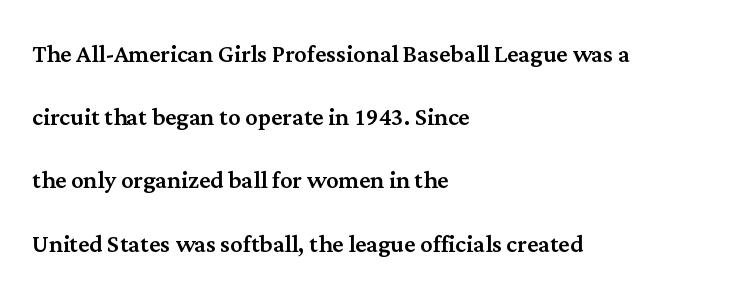
Nope, not italic — everything's standing straight. Looks like regular typesetting: each glyph gets only the width it needs. Whoever set this chose breathing room over compactness in the vertical rhythm. Underlining? Definitely not there.
